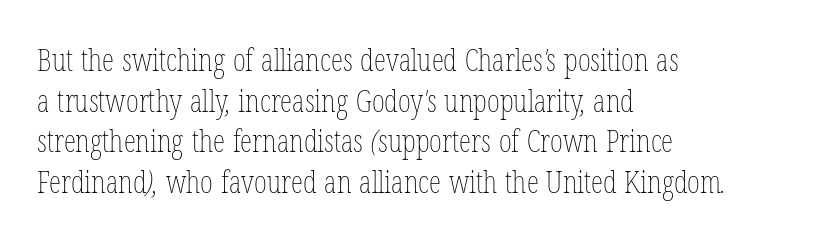
There is no visible air inserted between adjacent glyphs. Plain, unruled lines of type. Students, observe: this is what conventionally led text looks like. The typesetter chose a ragged-right arrangement here. No chunkiness to these letters — they're not bold. Here the designer chose a conventional face with non-uniform glyph widths.
